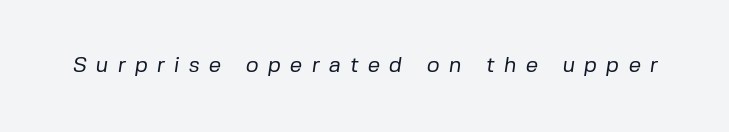
Rule under the text: the space is simply empty. The letters are spread apart with noticeably loose tracking. Each stroke keeps to a modest, everyday thickness or less.
